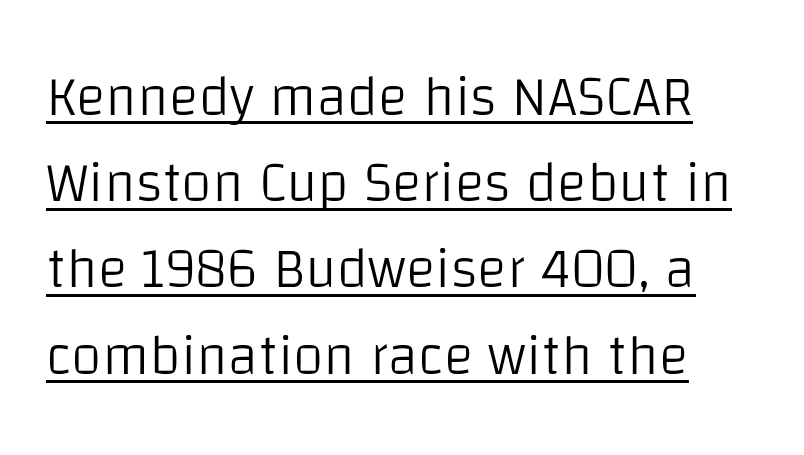
The image shows 56 px light sans-serif type, upright; set normal line spacing (1.54x), normal letter spacing, underlined; low stroke contrast and a large x-height.
